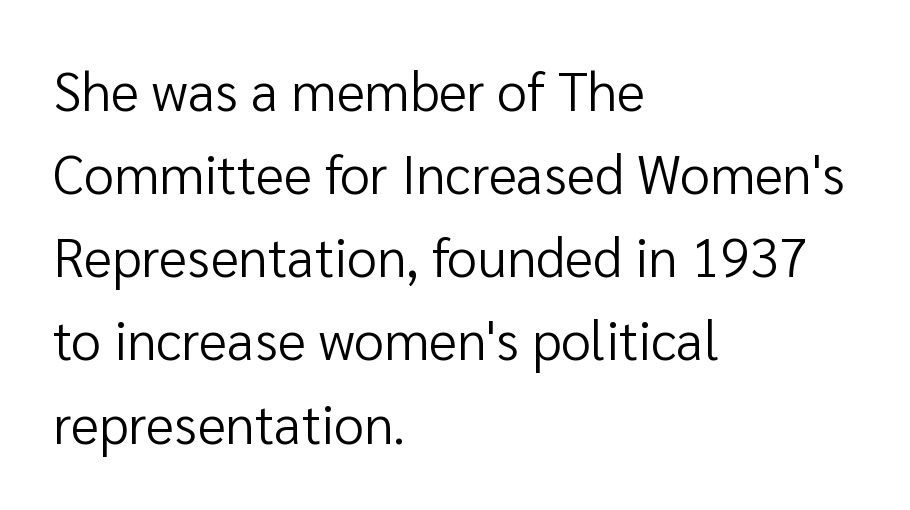
The image shows 54 px regular-weight sans-serif type, upright; set left-aligned, normal line spacing (1.54x), normal letter spacing, not underlined; low stroke contrast and a medium x-height.
